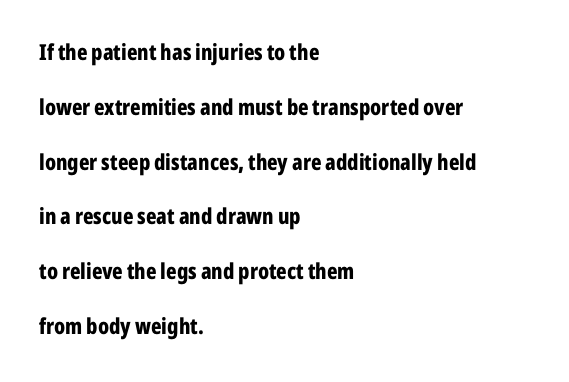
It's the straight-up-and-down kind of type. Interline gaps are noticeably wide in this sample. Honestly, there is no underline to notice here at all. Glyph-to-glyph distance matches everyday printed text. A classic flush-left, rag-right setting is used for this passage.
